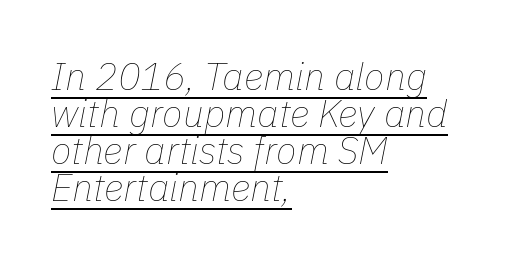
One glance says dense: line gaps are narrower than usual. The strokes are not fattened; the text isn't bold. These lines are rendered in a variable-pitch font. Layout note: lines flush left. The specimen includes a rule beneath the text block's lines. Here the glyphs are tracked normally, forming tight word shapes.
